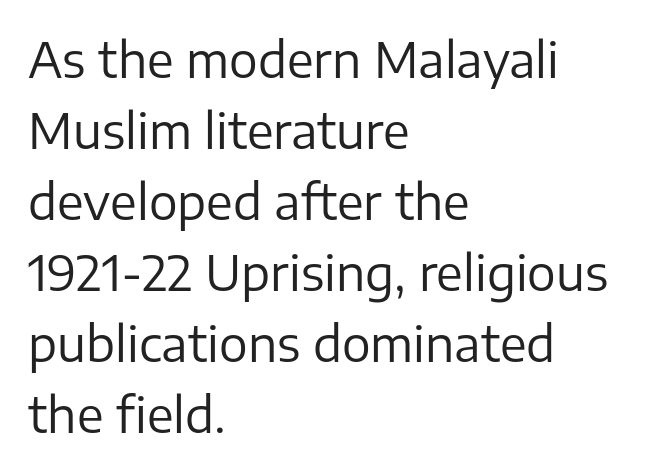
{"serif": "no", "italic": "no", "bold": "no", "weight": "regular", "width": "normal", "stroke_contrast": "low", "x_height": "medium", "monospaced": "no", "underline": "no", "align": "left", "line_spacing": "normal", "line_spacing_ratio": 1.48, "letter_spacing": "normal", "letter_spacing_em": 0.0, "glyph_px": 48}
